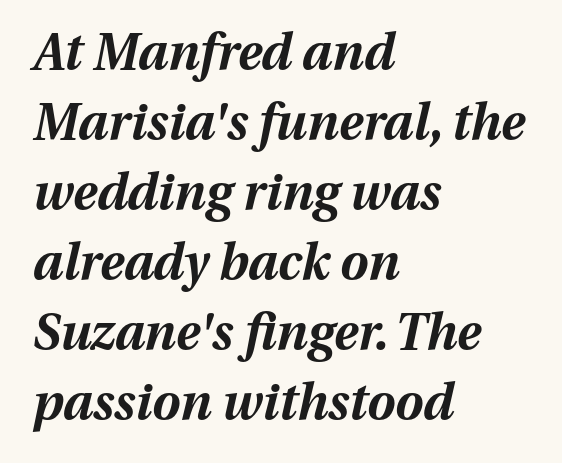
The image shows 50 px bold type, italic (leaning right); set left-aligned, normal line spacing (1.4x), normal letter spacing, not underlined; medium stroke contrast and a medium x-height.
